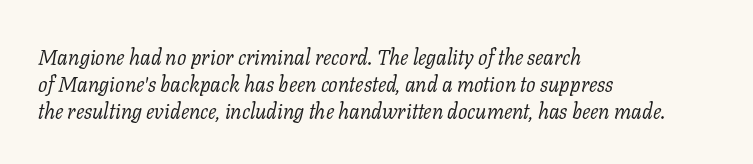
The image shows 21 px text type, italic (leaning right); set left-aligned, normal line spacing (1.28x), normal letter spacing, not underlined.
